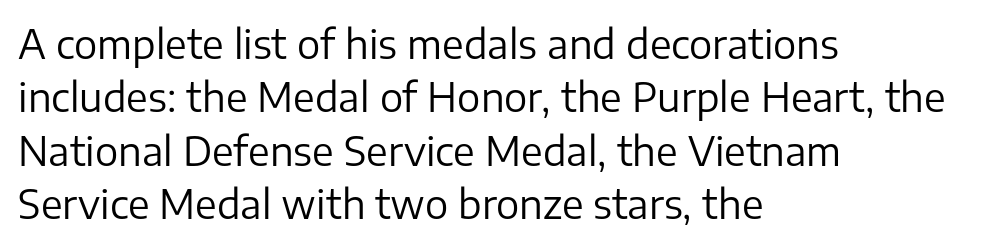
Q: Is the text bold? A: No.
Q: Is the text italic (slanted)? A: No, it is upright.
Q: Is the typeface a serif or a sans-serif typeface? A: Sans-serif.
Q: Is the text underlined? A: No.
Q: How is the paragraph aligned? A: Left-aligned.
Q: Is the spacing between letters normal or unusually wide? A: Normal.
Q: Is the spacing between lines tight, normal or loose? A: Normal.
Q: Width (condensed, normal, or wide)? A: Normal.
Q: Stroke contrast? A: Low.
Q: x-height? A: Medium.
Q: Monospaced? A: No.
